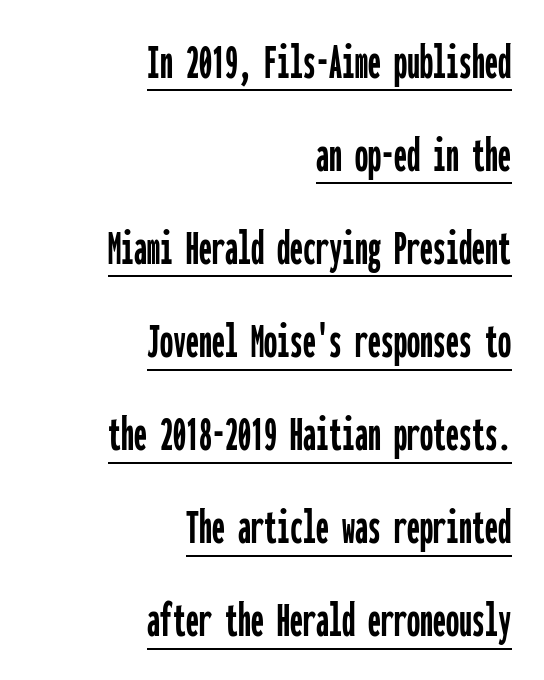
Q: Is the text italic (slanted)? A: No, it is upright.
Q: Is the typeface a serif or a sans-serif typeface? A: Sans-serif.
Q: Is the text underlined? A: Yes.
Q: How is the paragraph aligned? A: Right-aligned.
Q: Is the spacing between letters normal or unusually wide? A: Normal.
Q: Width (condensed, normal, or wide)? A: Condensed.
Q: Stroke contrast? A: Low.
Q: x-height? A: Medium.
Q: Monospaced? A: Yes.
